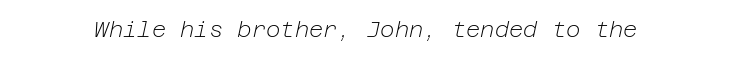
The image shows 22 px text type, italic (leaning right); set normal letter spacing, not underlined.
